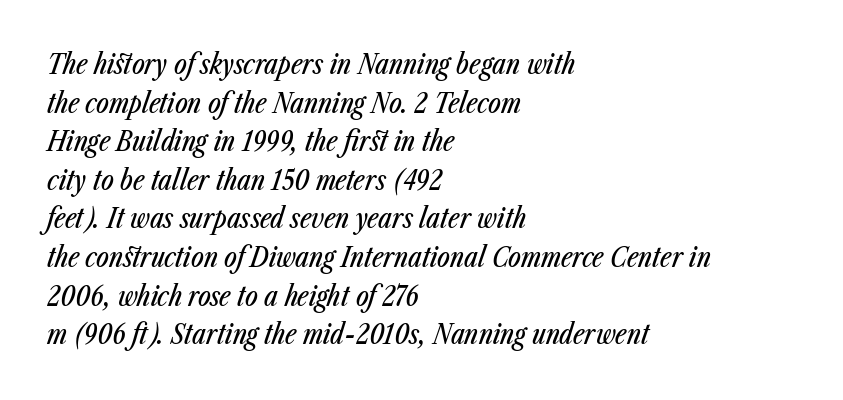
{"italic": "yes", "lean": "right", "slant_degrees": 23, "underline": "no", "align": "left", "line_spacing": "normal", "line_spacing_ratio": 1.43, "letter_spacing": "normal", "letter_spacing_em": 0.0, "glyph_px": 27}
